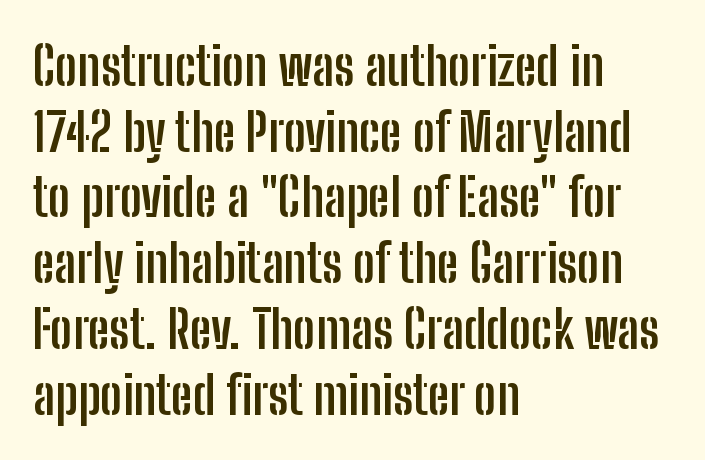
The image shows 53 px semibold, condensed sans-serif type, upright; set left-aligned, line spacing 1.24x, normal letter spacing, not underlined; low stroke contrast and a medium x-height.
